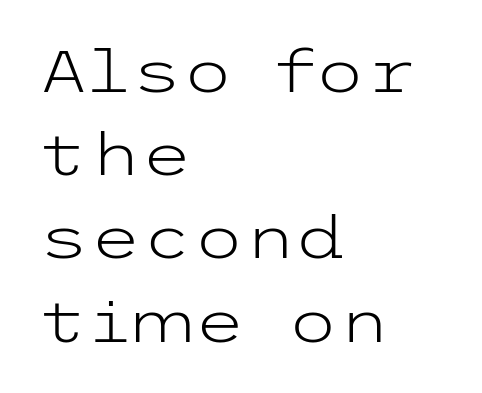
Q: Is the text bold? A: No.
Q: Is the text italic (slanted)? A: No, it is upright.
Q: Is the typeface a serif or a sans-serif typeface? A: Sans-serif.
Q: Is the text underlined? A: No.
Q: How is the paragraph aligned? A: Left-aligned.
Q: Is the spacing between letters normal or unusually wide? A: Normal.
Q: Is the spacing between lines tight, normal or loose? A: Normal.
Q: Width (condensed, normal, or wide)? A: Wide.
Q: Stroke contrast? A: Low.
Q: x-height? A: Medium.
